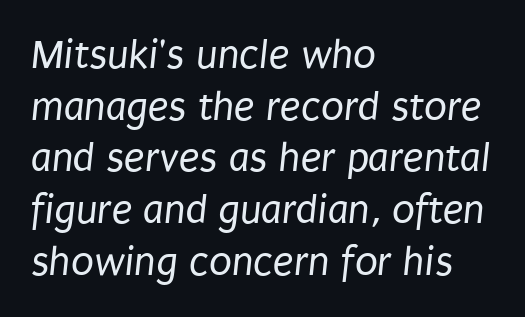
{"serif": "no", "bold": "no", "weight": "regular", "width": "condensed", "stroke_contrast": "low", "x_height": "large", "monospaced": "no", "underline": "no", "align": "left", "line_spacing_ratio": 1.23, "letter_spacing": "normal", "letter_spacing_em": 0.0, "glyph_px": 42}
